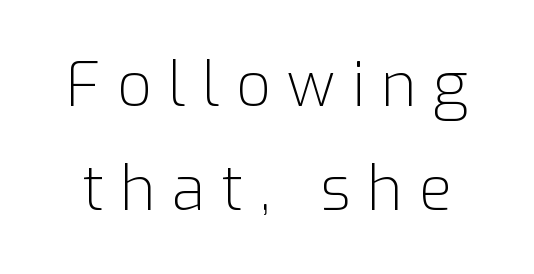
{"serif": "no", "italic": "no", "bold": "no", "weight": "light", "width": "normal", "stroke_contrast": "low", "x_height": "medium", "monospaced": "no", "underline": "no", "line_spacing": "normal", "line_spacing_ratio": 1.7, "letter_spacing": "wide", "letter_spacing_em": 0.27, "glyph_px": 61}
